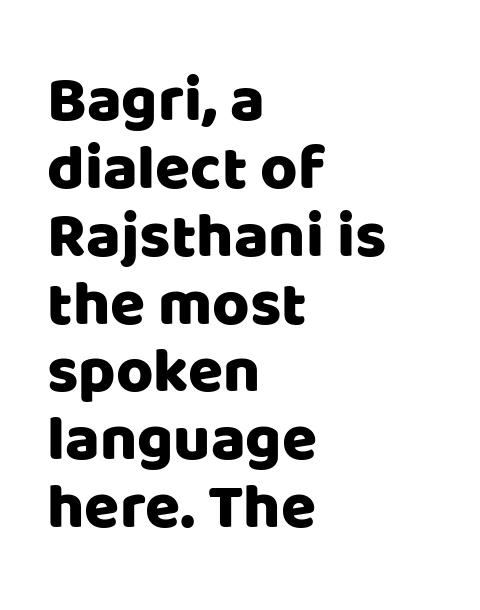
{"serif": "no", "italic": "no", "width": "normal", "stroke_contrast": "low", "x_height": "large", "monospaced": "no", "underline": "no", "align": "left", "line_spacing": "tight", "line_spacing_ratio": 1.06, "letter_spacing": "normal", "letter_spacing_em": 0.0, "glyph_px": 64}
